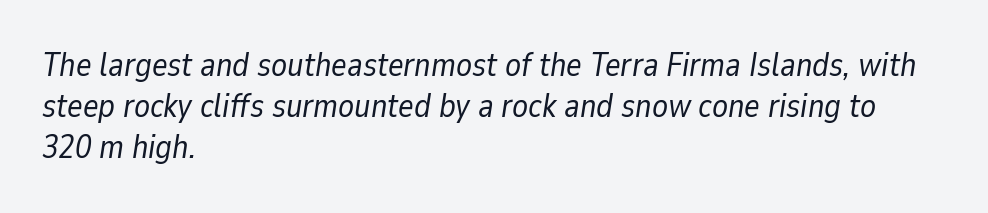
The image shows 33 px regular-weight type, italic (leaning right); set left-aligned, normal line spacing (1.25x), normal letter spacing, not underlined; low stroke contrast and a medium x-height.
